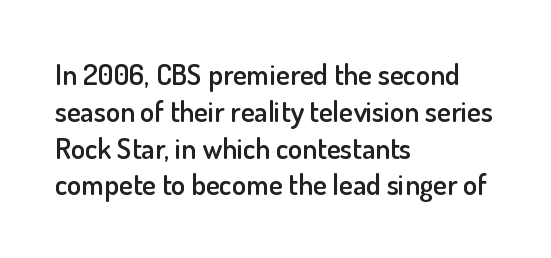
The image shows 29 px semibold sans-serif type, upright; set left-aligned, normal line spacing (1.27x), normal letter spacing, not underlined; low stroke contrast and a small x-height.
